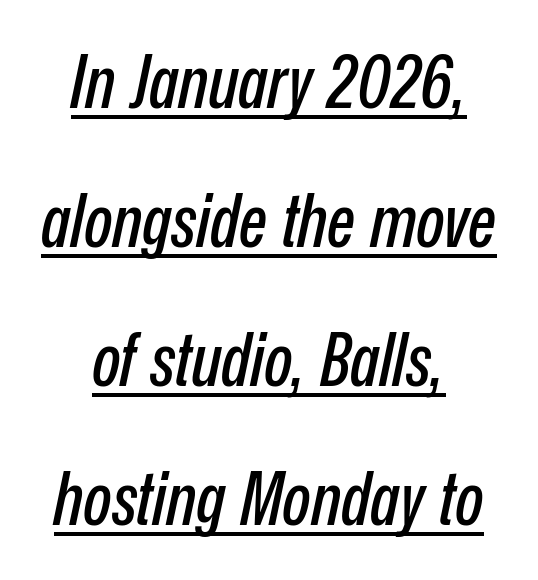
{"italic": "yes", "lean": "right", "slant_degrees": 12, "width": "condensed", "stroke_contrast": "low", "x_height": "medium", "monospaced": "no", "underline": "yes", "align": "center", "line_spacing_ratio": 1.88, "letter_spacing": "normal", "letter_spacing_em": 0.0, "glyph_px": 74}
